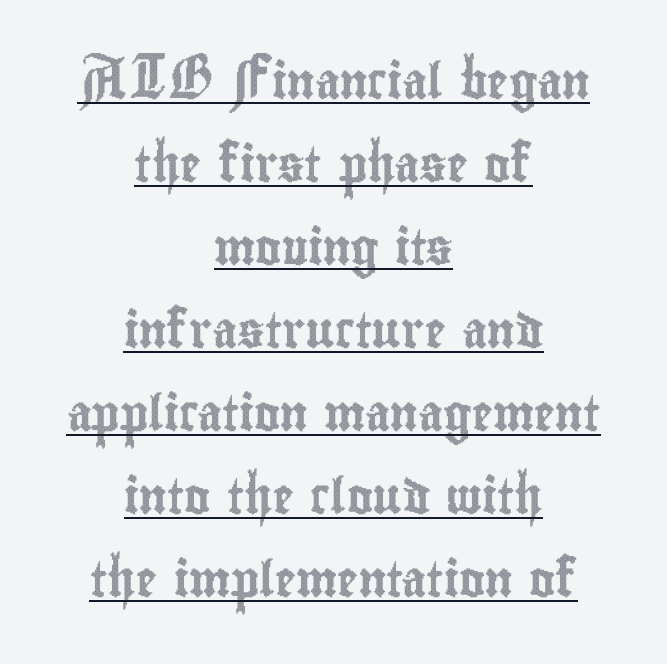
The image shows 35 px condensed type, upright; set centered, loose line spacing (2.37x), normal letter spacing, underlined; a small x-height.
